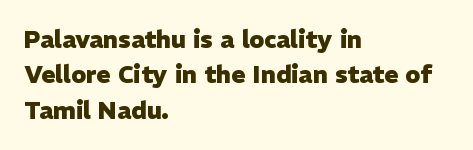
The image shows 24 px bold type, upright; set left-aligned, normal line spacing (1.47x), normal letter spacing, not underlined.
